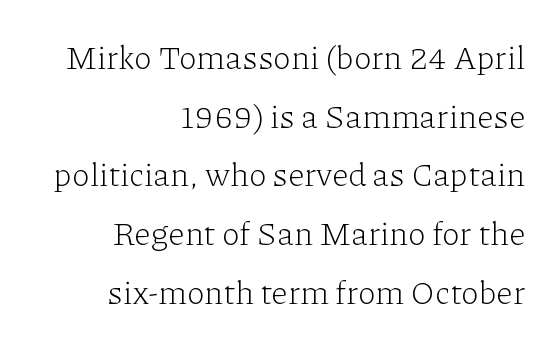
Q: Is the text bold? A: No.
Q: Is the text italic (slanted)? A: No, it is upright.
Q: Is the typeface a serif or a sans-serif typeface? A: Serif.
Q: Is the text underlined? A: No.
Q: How is the paragraph aligned? A: Right-aligned.
Q: Is the spacing between letters normal or unusually wide? A: Normal.
Q: Width (condensed, normal, or wide)? A: Normal.
Q: Stroke contrast? A: Low.
Q: x-height? A: Medium.
Q: Monospaced? A: No.
